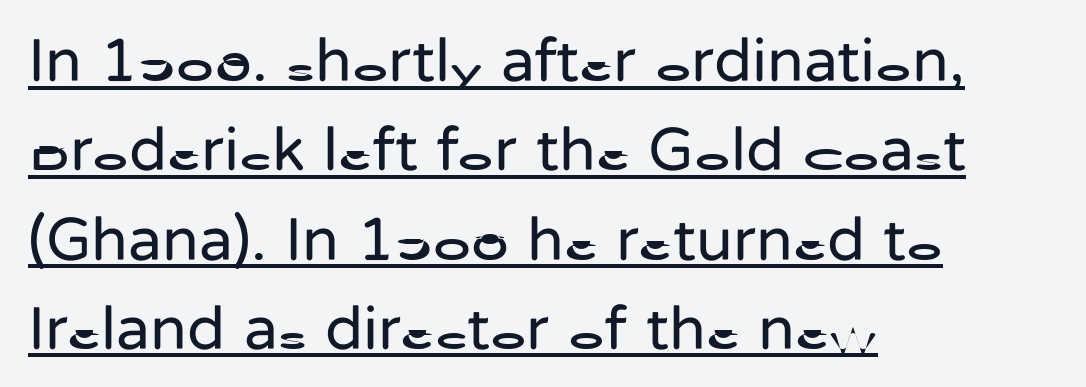
{"serif": "no", "italic": "no", "bold": "no", "weight": "regular", "width": "normal", "stroke_contrast": "low", "x_height": "medium", "monospaced": "no", "underline": "yes", "align": "left", "line_spacing": "normal", "line_spacing_ratio": 1.44, "letter_spacing": "normal", "letter_spacing_em": 0.0, "glyph_px": 62}
